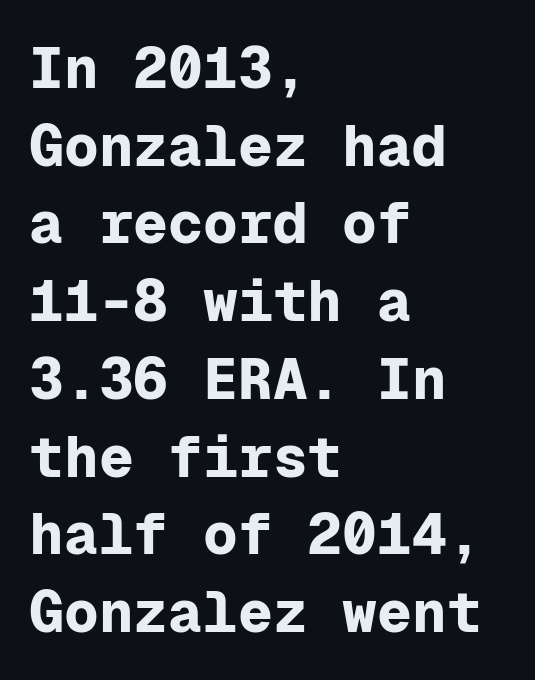
The image shows 58 px bold sans-serif type, upright, monospaced; set left-aligned, normal line spacing (1.34x), normal letter spacing, not underlined; low stroke contrast and a medium x-height.
